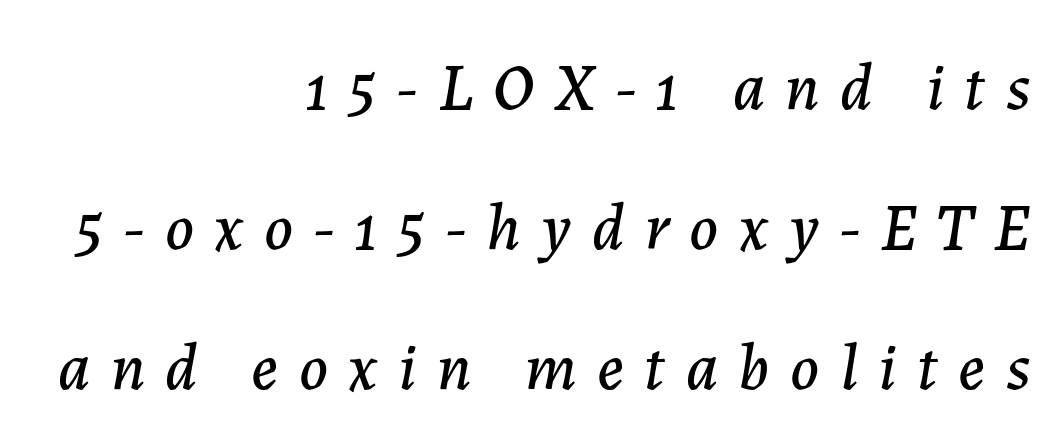
The letters are slanted; this is an italic face. Here the designer chose a conventional face with non-uniform glyph widths. Decoration check: the copy has no underline. A flush-right, rag-left setting is used for this passage.
